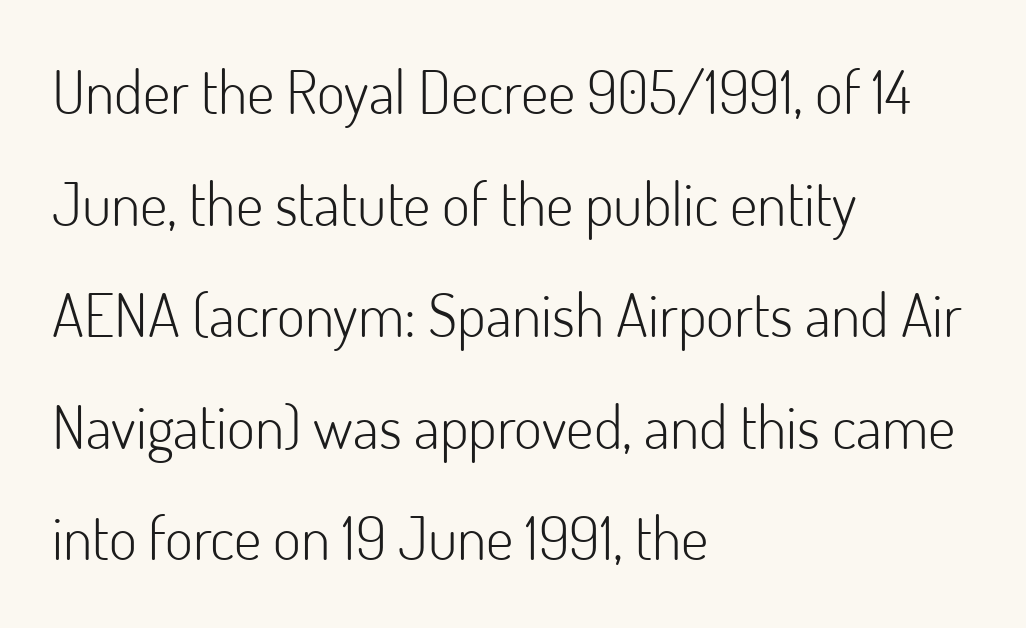
You could not count columns in this text — the font is proportionally spaced. The type sits square on the baseline with zero lean. The designer went with a sans here, leaving each stem footless. Left-aligned paragraph, ragged on the right. The gap between lines stays unmarked. No extra tracking has been applied to these lines.
